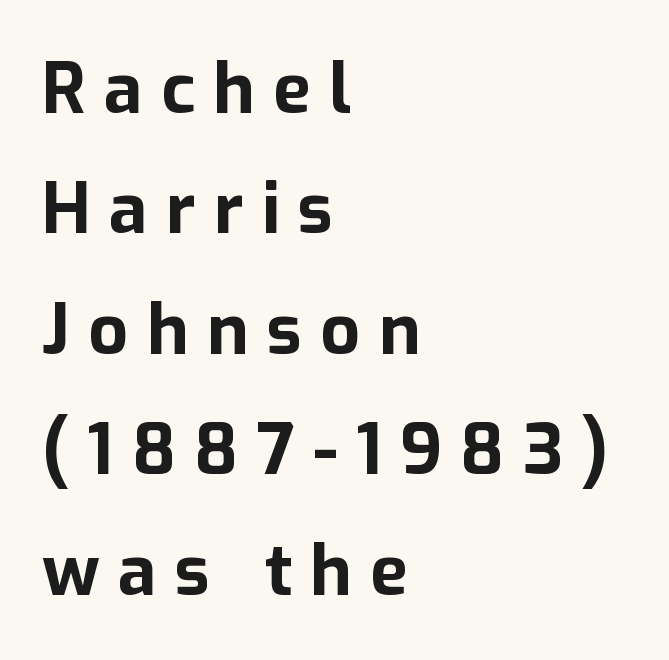
The image shows 70 px bold sans-serif type, upright; set left-aligned, line spacing 1.72x, unusually wide letter spacing (+0.26 em), not underlined; low stroke contrast and a medium x-height.
